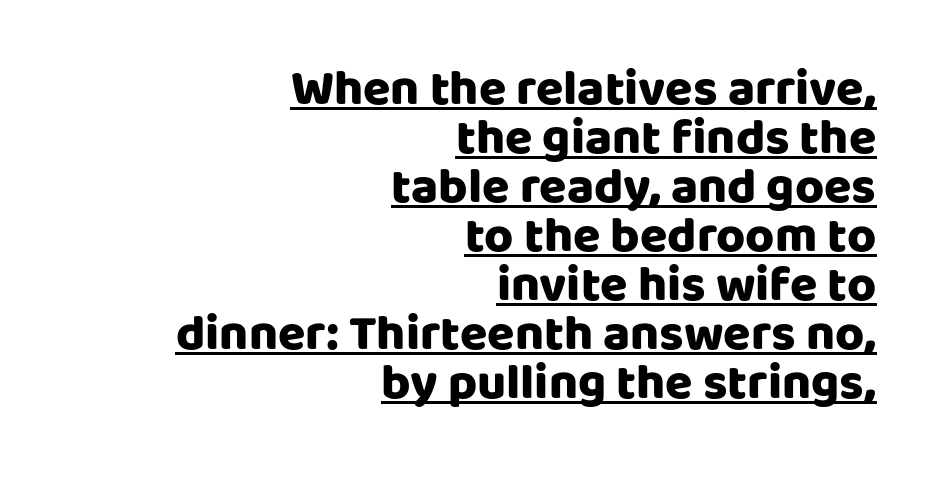
Q: Is the text bold? A: Yes.
Q: Is the text italic (slanted)? A: No, it is upright.
Q: Is the typeface a serif or a sans-serif typeface? A: Sans-serif.
Q: Is the text underlined? A: Yes.
Q: How is the paragraph aligned? A: Right-aligned.
Q: Is the spacing between letters normal or unusually wide? A: Normal.
Q: Is the spacing between lines tight, normal or loose? A: Tight.
Q: Width (condensed, normal, or wide)? A: Normal.
Q: Stroke contrast? A: Low.
Q: x-height? A: Large.
Q: Monospaced? A: No.
